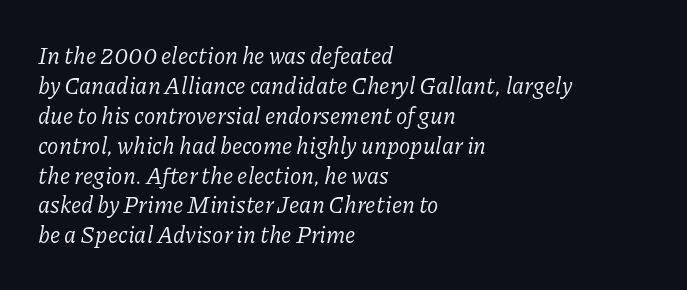
Q: Is the text bold? A: No.
Q: Is the text italic (slanted)? A: Yes, it leans right by about 11 degrees.
Q: Is the text underlined? A: No.
Q: How is the paragraph aligned? A: Left-aligned.
Q: Is the spacing between letters normal or unusually wide? A: Normal.
Q: Is the spacing between lines tight, normal or loose? A: Normal.
